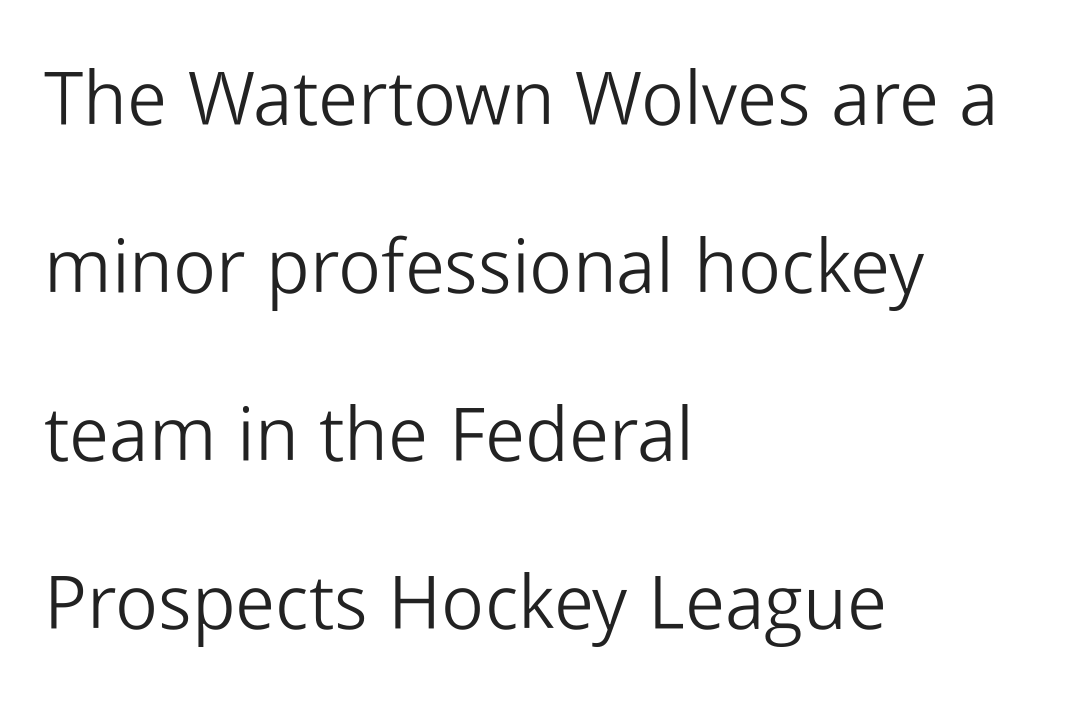
Q: Is the text bold? A: No.
Q: Is the text italic (slanted)? A: No, it is upright.
Q: Is the typeface a serif or a sans-serif typeface? A: Sans-serif.
Q: Is the text underlined? A: No.
Q: How is the paragraph aligned? A: Left-aligned.
Q: Is the spacing between letters normal or unusually wide? A: Normal.
Q: Is the spacing between lines tight, normal or loose? A: Loose.
Q: Width (condensed, normal, or wide)? A: Normal.
Q: Stroke contrast? A: Low.
Q: x-height? A: Medium.
Q: Monospaced? A: No.
